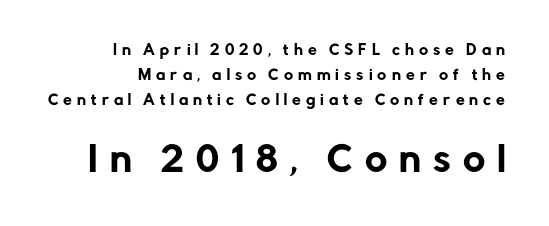
{"serif": "no", "italic": "no", "width": "normal", "stroke_contrast": "low", "x_height": "medium", "monospaced": "no", "underline": "no", "align": "right", "line_spacing_ratio": 1.79, "letter_spacing": "wide", "letter_spacing_em": 0.36, "larger_block": "second", "size_ratio": 2.43, "glyph_px": 34}
